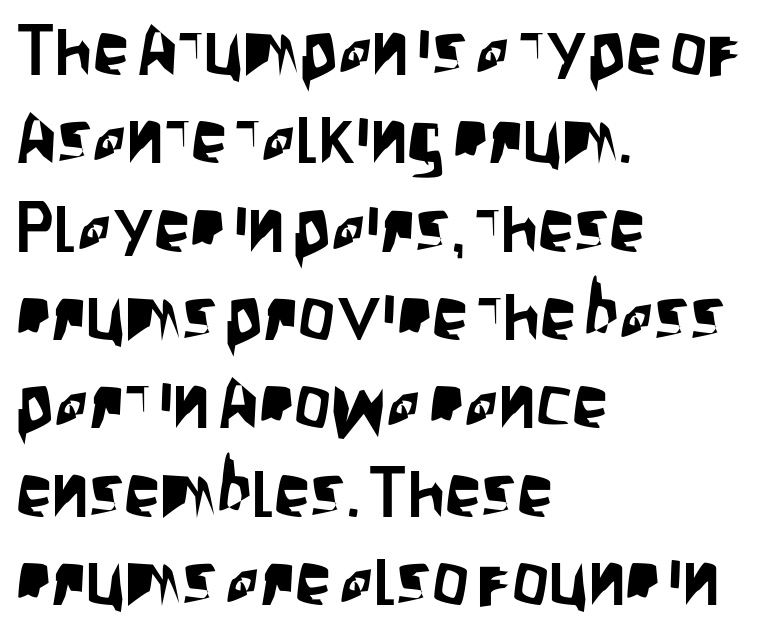
Q: Is the text italic (slanted)? A: No, it is upright.
Q: Is the typeface a serif or a sans-serif typeface? A: Sans-serif.
Q: Is the text underlined? A: No.
Q: How is the paragraph aligned? A: Left-aligned.
Q: Is the spacing between letters normal or unusually wide? A: Normal.
Q: Width (condensed, normal, or wide)? A: Condensed.
Q: Stroke contrast? A: Low.
Q: x-height? A: Large.
Q: Monospaced? A: No.
